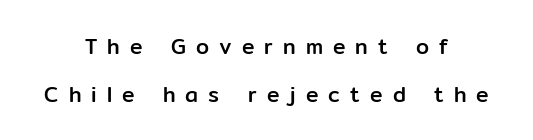
{"italic": "no", "underline": "no", "align": "center", "line_spacing": "loose", "line_spacing_ratio": 2.27, "letter_spacing": "wide", "letter_spacing_em": 0.48, "glyph_px": 21}
